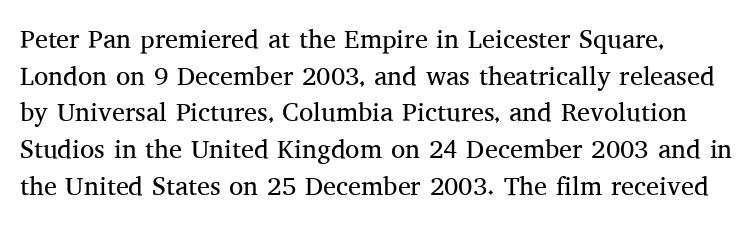
In CSS terms this would be text-align: left. The words here are not underlined. The font is comparable to plain body text, perhaps lighter. Every character sits straight up, as roman type does. The vertical gap from one line to the next is medium. Compared with typical body copy, the letter spacing here is the same.
